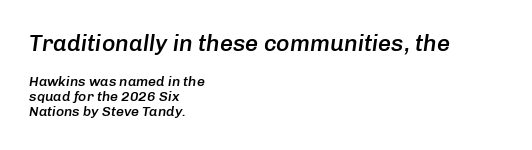
Descenders are the only things crossing below the line. A semibold gives these letters moderate extra thickness, short of bold. Character size in the leading block exceeds that of the trailing block. If you drew a ruler down the left edge, every line would touch it. Designer's note — italics engaged. There is no visible air inserted between adjacent glyphs.
